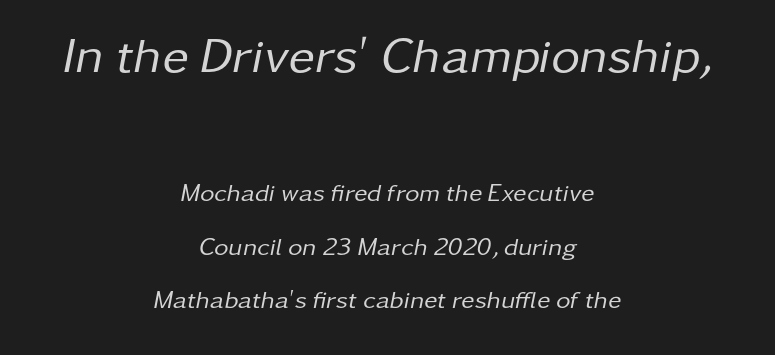
Q: Is the text bold? A: No.
Q: Is the text italic (slanted)? A: Yes, it leans right by about 11 degrees.
Q: Is the text underlined? A: No.
Q: How is the paragraph aligned? A: Centered.
Q: Is the spacing between letters normal or unusually wide? A: Normal.
Q: Is the spacing between lines tight, normal or loose? A: Loose.
Q: Which block of text is set in a larger size, the first (top) or the second (bottom)? A: The first (top) one.
Q: Width (condensed, normal, or wide)? A: Normal.
Q: Stroke contrast? A: Low.
Q: x-height? A: Medium.
Q: Monospaced? A: No.
